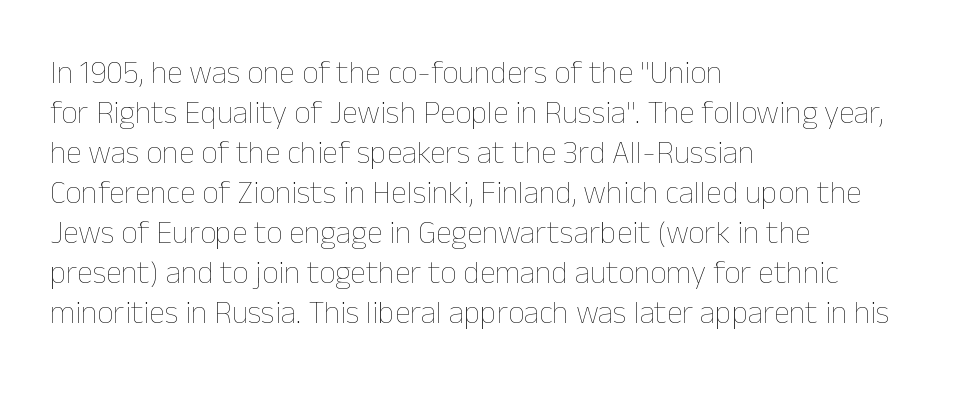
The image shows 32 px thin type, upright; set left-aligned, normal line spacing (1.25x), normal letter spacing, not underlined; low stroke contrast and a medium x-height.
